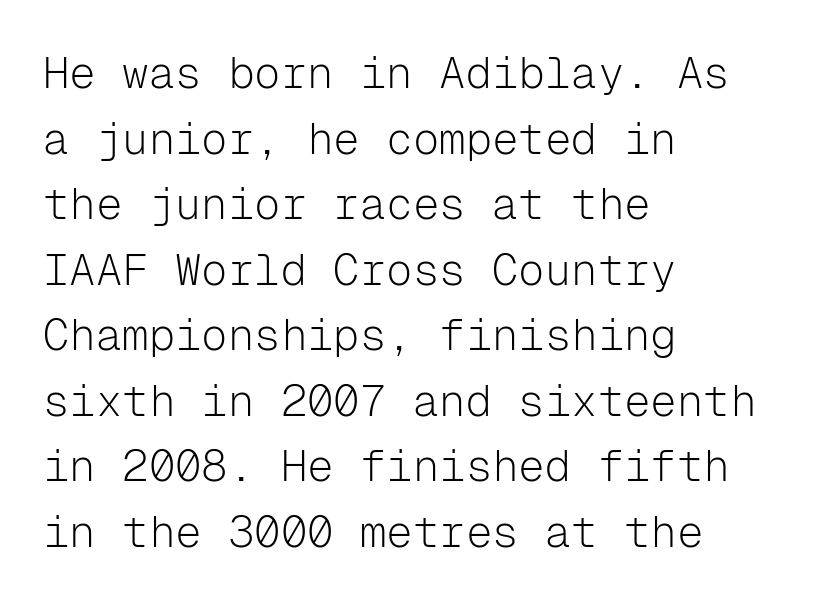
In terms of posture, this sample is upright. Examine the stroke ends and you'll find no serifs. The line-height multiplier appears to be the usual default. Every row of glyphs begins at an identical x-position on the left.
